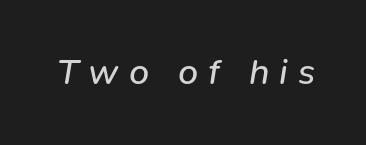
Each letter keeps its own natural width here, so spacing adapts to shape. Italic? Definitely — the glyphs are oblique. No word sits above an underline. Heaviness? Minimal to ordinary, like unemphasized prose.
